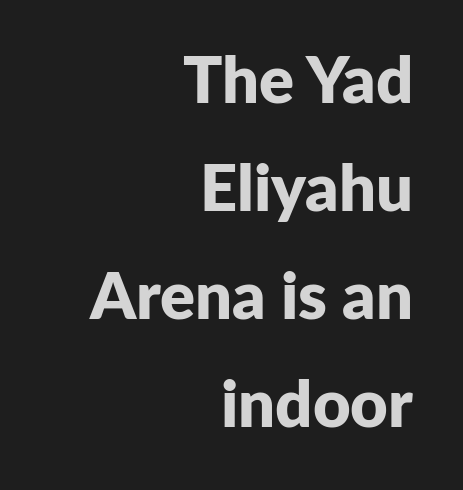
Designer's note — italics off, roman on. Each new line begins a customary step beneath the previous one. Lines of text with bare space underneath. Note the varied advance widths — an 'i' is clearly narrower than an 'm'. Is the type bold? Yes — the strokes are clearly thick and heavy. The letters sit at their default tracking, neither squeezed nor spread.
